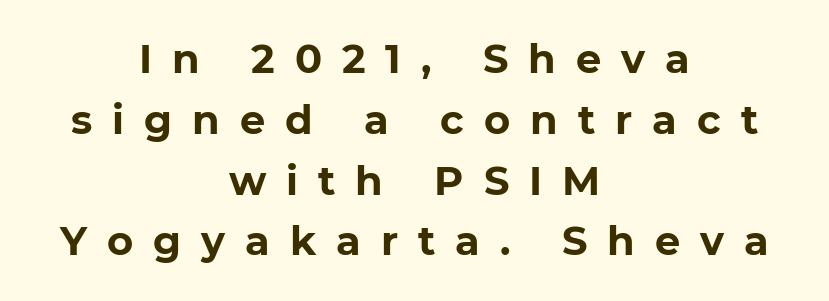
Q: Is the text bold? A: Yes.
Q: Is the text italic (slanted)? A: No, it is upright.
Q: Is the typeface a serif or a sans-serif typeface? A: Sans-serif.
Q: Is the text underlined? A: No.
Q: How is the paragraph aligned? A: Centered.
Q: Is the spacing between letters normal or unusually wide? A: Unusually wide.
Q: Is the spacing between lines tight, normal or loose? A: Normal.
Q: Width (condensed, normal, or wide)? A: Normal.
Q: Stroke contrast? A: Low.
Q: x-height? A: Medium.
Q: Monospaced? A: No.
